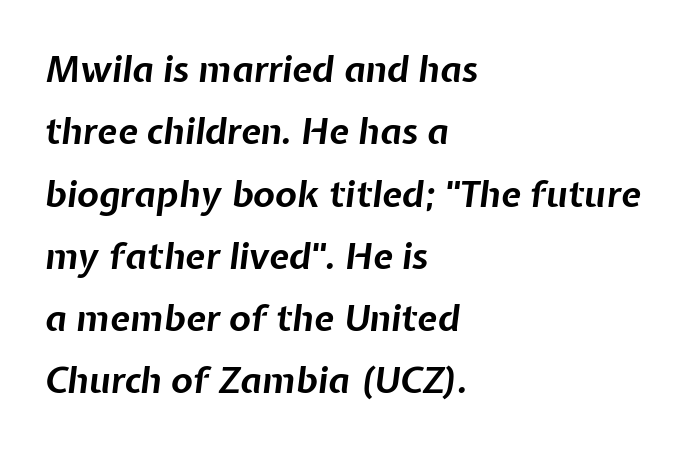
{"italic": "yes", "lean": "right", "slant_degrees": 7, "bold": "yes", "weight": "bold", "width": "normal", "stroke_contrast": "low", "x_height": "medium", "monospaced": "no", "underline": "no", "align": "left", "line_spacing_ratio": 1.73, "letter_spacing": "normal", "letter_spacing_em": 0.0, "glyph_px": 36}
